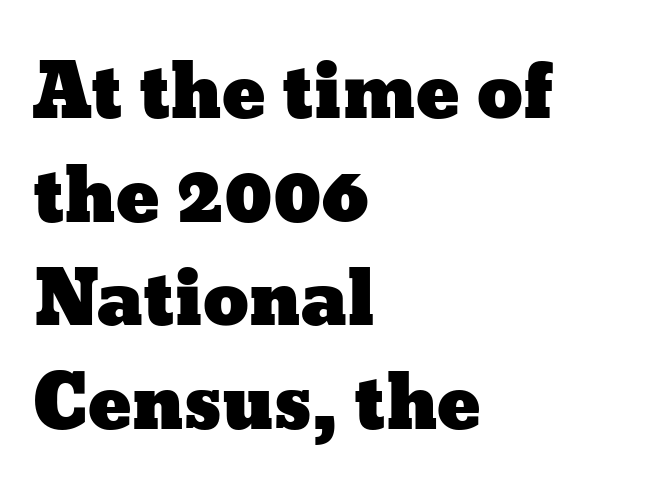
Q: Is the text italic (slanted)? A: No, it is upright.
Q: Is the text underlined? A: No.
Q: How is the paragraph aligned? A: Left-aligned.
Q: Is the spacing between letters normal or unusually wide? A: Normal.
Q: Is the spacing between lines tight, normal or loose? A: Normal.
Q: Width (condensed, normal, or wide)? A: Wide.
Q: Stroke contrast? A: Low.
Q: x-height? A: Medium.
Q: Monospaced? A: No.
